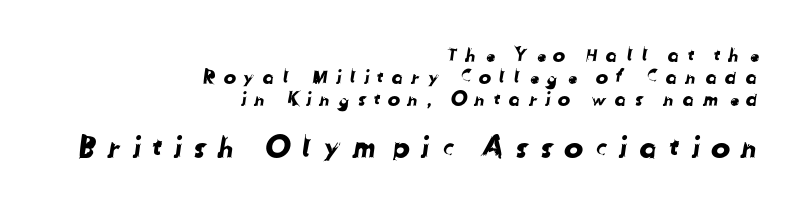
{"serif": "no", "width": "normal", "stroke_contrast": "low", "x_height": "medium", "monospaced": "no", "underline": "no", "align": "right", "line_spacing": "tight", "line_spacing_ratio": 1.15, "letter_spacing": "wide", "letter_spacing_em": 0.35, "larger_block": "second", "size_ratio": 1.53, "glyph_px": 29}
